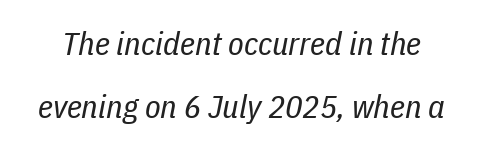
The image shows 32 px regular-weight, condensed type, italic (leaning right); set loose line spacing (1.96x), normal letter spacing, not underlined; low stroke contrast and a medium x-height.
